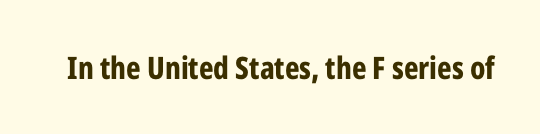
The image shows 31 px bold, condensed sans-serif type, upright; set normal letter spacing, not underlined; low stroke contrast and a medium x-height.
